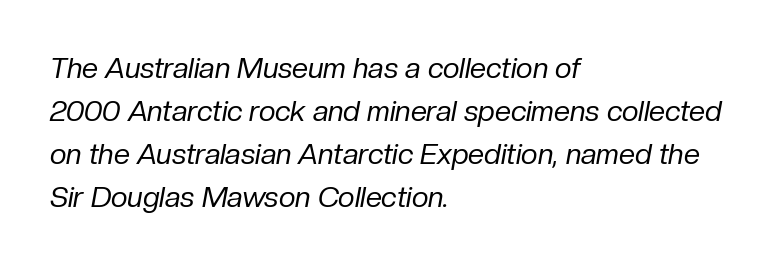
Does the lettering tilt? It does — this is italic. Here the designer chose a conventional face with non-uniform glyph widths. No extra tracking has been applied to these lines. Nobody drew a line under any word here. The vertical gap from one line to the next is medium.
